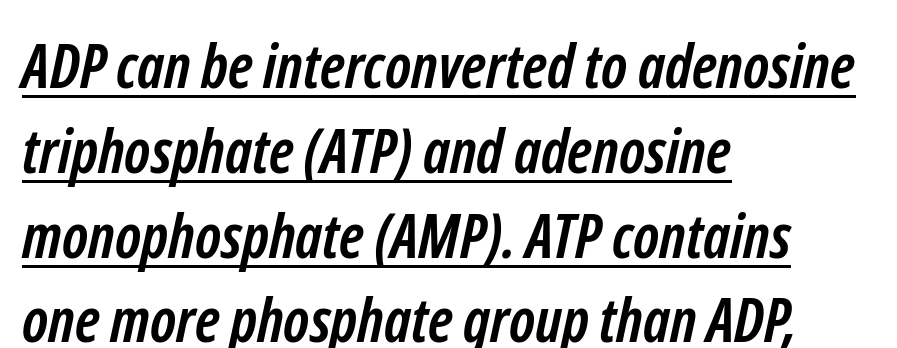
The image shows 61 px semibold, condensed sans-serif type; set left-aligned, normal line spacing (1.39x), normal letter spacing, underlined; low stroke contrast and a medium x-height.
